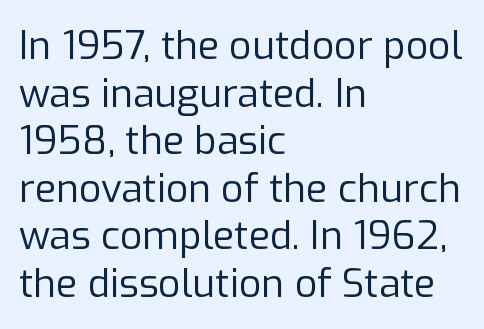
The image shows 39 px regular-weight sans-serif type, upright; set left-aligned, line spacing 1.22x, normal letter spacing, not underlined; low stroke contrast and a medium x-height.
